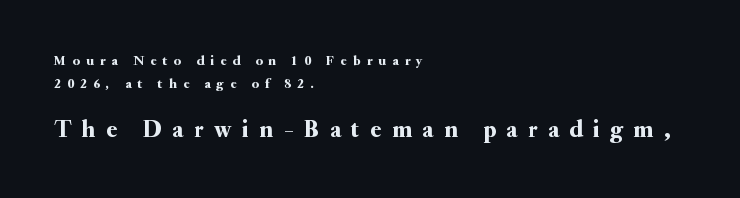
The later block is typeset at a bigger size than the earlier block. The leading is moderate, giving the passage an even texture. Line starts are locked; line ends wander. The type sits square on the baseline with zero lean. Type without underlining. Is the letter spacing exaggerated? Yes — the characters are pushed far apart.
